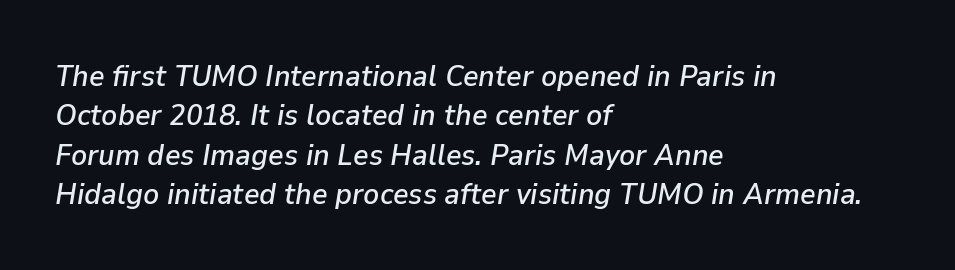
Reading down the column, the eye jumps a familiar distance to each next line. The letters are slanted; this is an italic face. Caption: standard tracking, unaltered. Think of a printed novel: that variable character pitch is what you see here.
